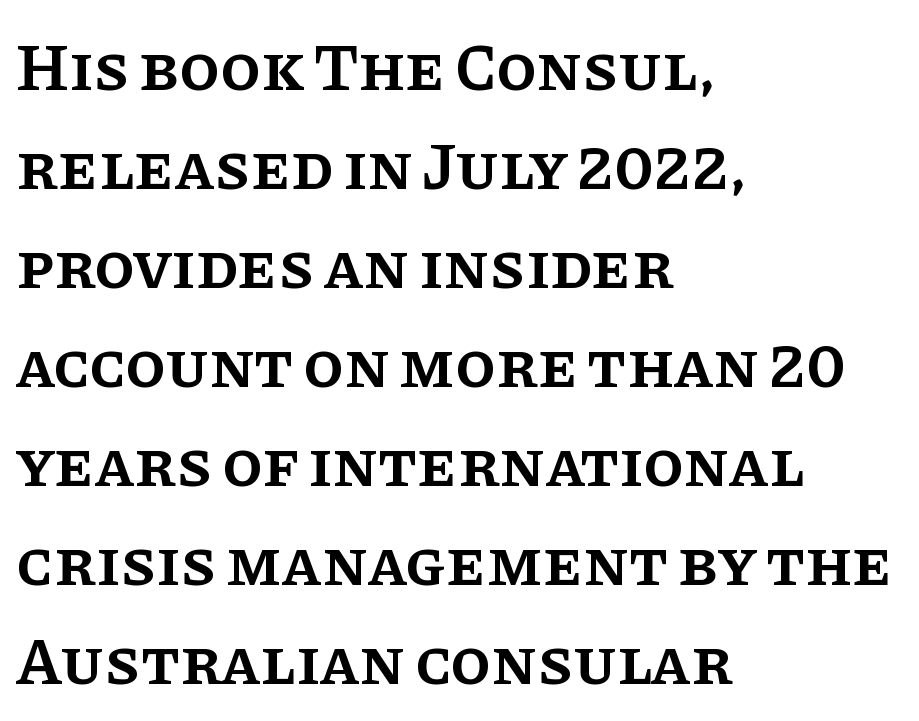
The image shows 66 px semibold serif type, upright; set left-aligned, normal line spacing (1.5x), normal letter spacing, not underlined; low stroke contrast and a large x-height.
